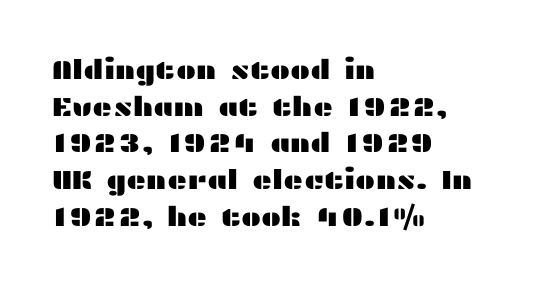
Alignment: flush left. The lettering stays uniformly vertical, giving the passage a roman look. The block of text has a typical density, with ordinary space between rows. Beneath every word, the page is bare. Compared with typical body copy, the letter spacing here is the same.
